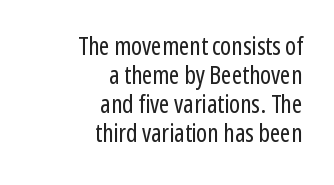
{"italic": "no", "bold": "no", "underline": "no", "align": "right", "line_spacing_ratio": 1.16, "letter_spacing": "normal", "letter_spacing_em": 0.0, "glyph_px": 25}
